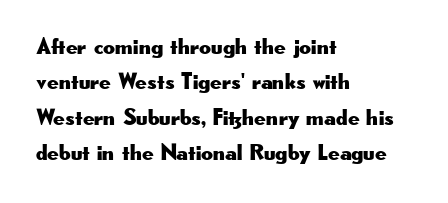
Q: Is the text italic (slanted)? A: No, it is upright.
Q: Is the text underlined? A: No.
Q: How is the paragraph aligned? A: Left-aligned.
Q: Is the spacing between letters normal or unusually wide? A: Normal.
Q: Is the spacing between lines tight, normal or loose? A: Normal.
